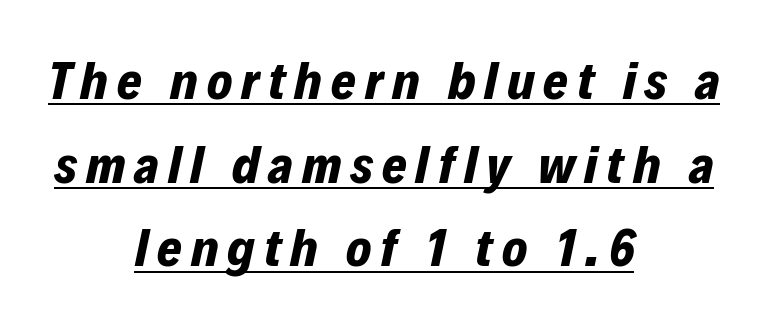
The image shows 53 px bold type, italic (leaning right); set centered, normal line spacing (1.58x), underlined; low stroke contrast and a medium x-height.
